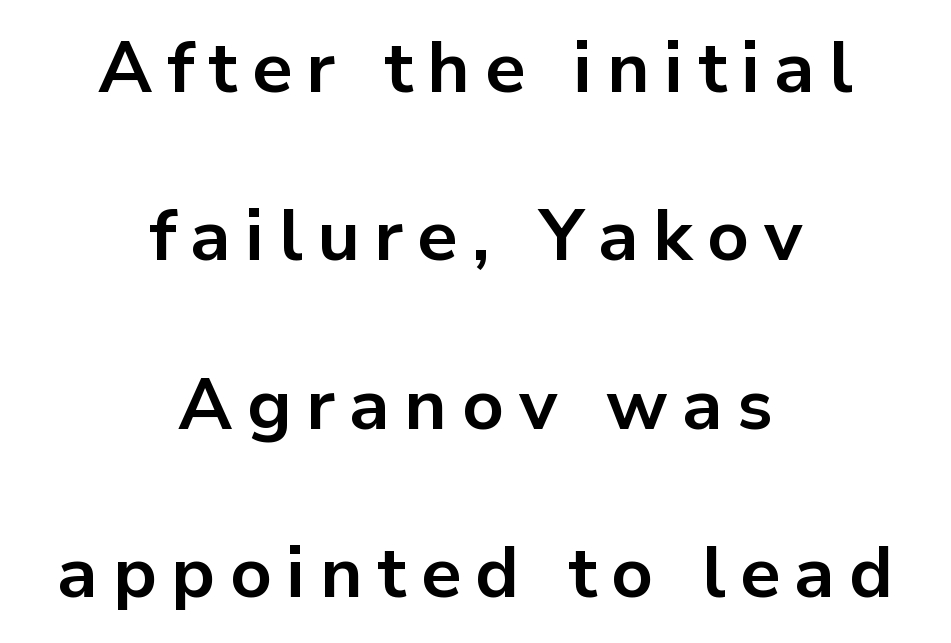
Q: Is the text bold? A: Yes.
Q: Is the text italic (slanted)? A: No, it is upright.
Q: Is the typeface a serif or a sans-serif typeface? A: Sans-serif.
Q: Is the text underlined? A: No.
Q: How is the paragraph aligned? A: Centered.
Q: Is the spacing between letters normal or unusually wide? A: Unusually wide.
Q: Is the spacing between lines tight, normal or loose? A: Loose.
Q: Width (condensed, normal, or wide)? A: Normal.
Q: Stroke contrast? A: Low.
Q: x-height? A: Medium.
Q: Monospaced? A: No.
